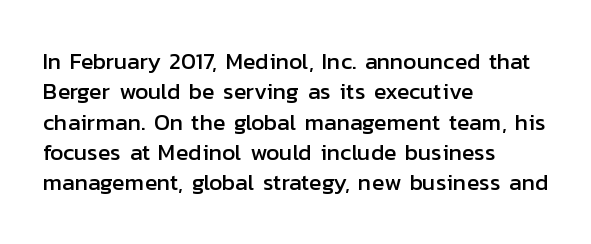
{"italic": "no", "underline": "no", "align": "left", "line_spacing": "normal", "line_spacing_ratio": 1.32, "letter_spacing": "normal", "letter_spacing_em": 0.0, "glyph_px": 23}
